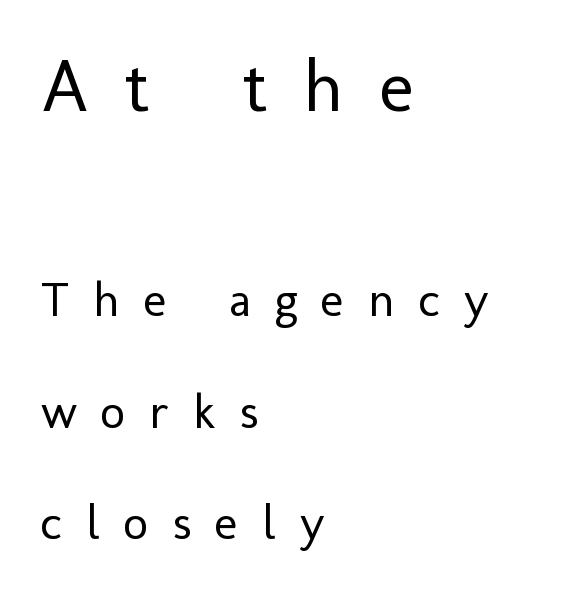
The image shows 74 px regular-weight sans-serif type, upright; set left-aligned, loose line spacing (2.28x), unusually wide letter spacing (+0.49 em), not underlined; the first (top) block is 1.51x larger; low stroke contrast and a medium x-height.
